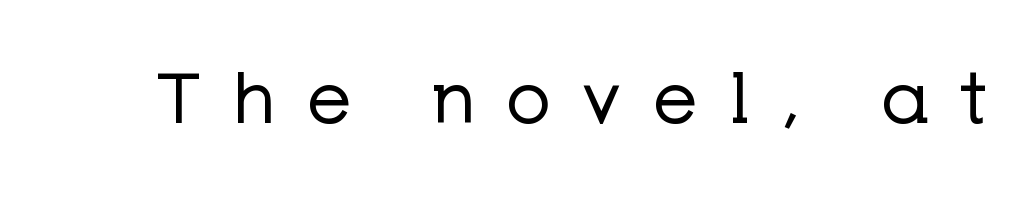
Q: Is the text bold? A: No.
Q: Is the text italic (slanted)? A: No, it is upright.
Q: Is the typeface a serif or a sans-serif typeface? A: Sans-serif.
Q: Is the text underlined? A: No.
Q: Is the spacing between letters normal or unusually wide? A: Unusually wide.
Q: Width (condensed, normal, or wide)? A: Normal.
Q: Stroke contrast? A: Low.
Q: x-height? A: Medium.
Q: Monospaced? A: No.
